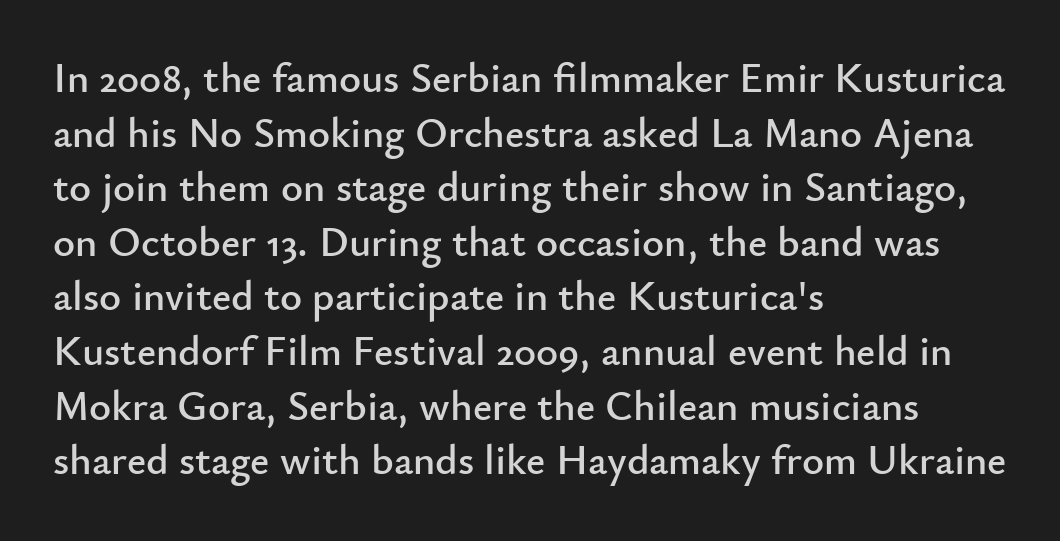
The image shows 42 px sans-serif type, upright; set left-aligned, normal line spacing (1.3x), normal letter spacing, not underlined; low stroke contrast and a small x-height.
